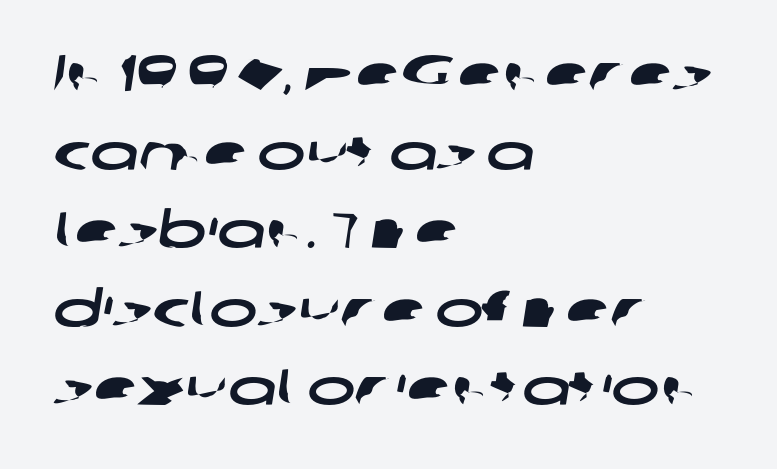
{"serif": "no", "width": "wide", "stroke_contrast": "low", "x_height": "medium", "monospaced": "no", "underline": "no", "align": "left", "line_spacing": "normal", "line_spacing_ratio": 1.54, "letter_spacing": "normal", "letter_spacing_em": 0.0, "glyph_px": 51}
